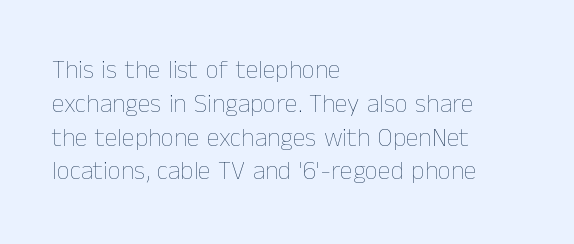
Q: Is the text bold? A: No.
Q: Is the text italic (slanted)? A: No, it is upright.
Q: Is the text underlined? A: No.
Q: How is the paragraph aligned? A: Left-aligned.
Q: Is the spacing between letters normal or unusually wide? A: Normal.
Q: Is the spacing between lines tight, normal or loose? A: Normal.
